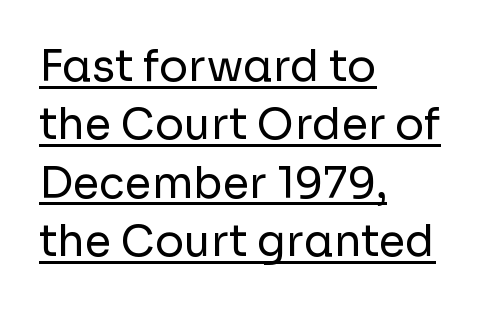
Q: Is the text bold? A: No.
Q: Is the text italic (slanted)? A: No, it is upright.
Q: Is the typeface a serif or a sans-serif typeface? A: Sans-serif.
Q: Is the text underlined? A: Yes.
Q: How is the paragraph aligned? A: Left-aligned.
Q: Is the spacing between letters normal or unusually wide? A: Normal.
Q: Is the spacing between lines tight, normal or loose? A: Normal.
Q: Width (condensed, normal, or wide)? A: Normal.
Q: Stroke contrast? A: Low.
Q: x-height? A: Medium.
Q: Monospaced? A: No.
